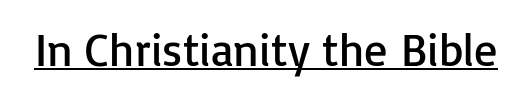
{"serif": "no", "italic": "no", "bold": "no", "weight": "regular", "width": "normal", "stroke_contrast": "low", "x_height": "medium", "monospaced": "no", "underline": "yes", "letter_spacing": "normal", "letter_spacing_em": 0.0, "glyph_px": 46}
